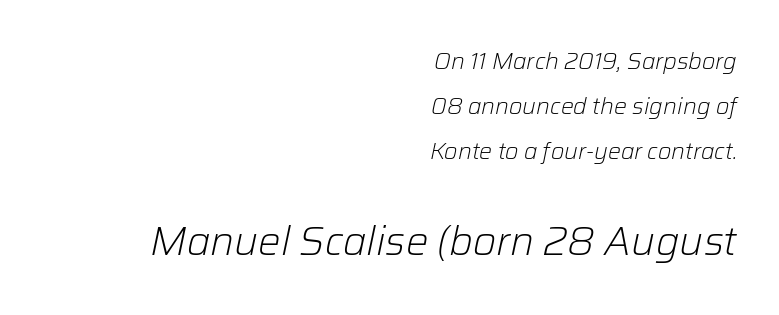
The image shows 40 px light type, italic (leaning right); set right-aligned, loose line spacing (1.95x), normal letter spacing, not underlined; the second (bottom) block is 1.74x larger; low stroke contrast and a medium x-height.
